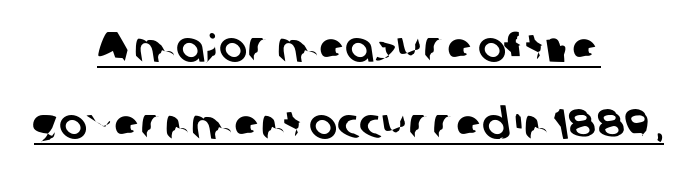
The image shows 42 px sans-serif type; set centered, line spacing 1.83x, normal letter spacing, underlined; low stroke contrast and a medium x-height.
